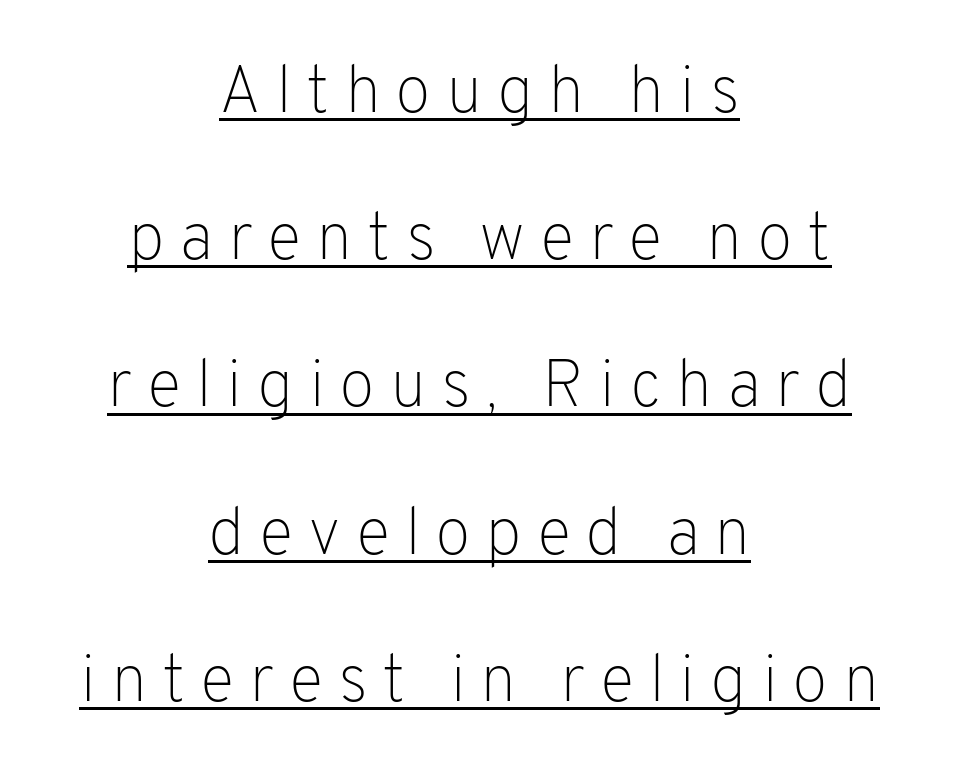
Q: Is the text bold? A: No.
Q: Is the text italic (slanted)? A: No, it is upright.
Q: Is the typeface a serif or a sans-serif typeface? A: Sans-serif.
Q: Is the text underlined? A: Yes.
Q: How is the paragraph aligned? A: Centered.
Q: Is the spacing between letters normal or unusually wide? A: Unusually wide.
Q: Is the spacing between lines tight, normal or loose? A: Loose.
Q: Width (condensed, normal, or wide)? A: Normal.
Q: Stroke contrast? A: Low.
Q: x-height? A: Medium.
Q: Monospaced? A: No.
